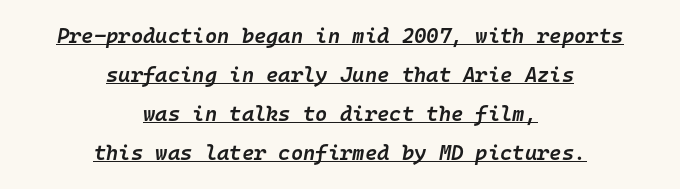
The image shows 21 px text type, italic (leaning right); set centered, line spacing 1.86x, normal letter spacing, underlined.
